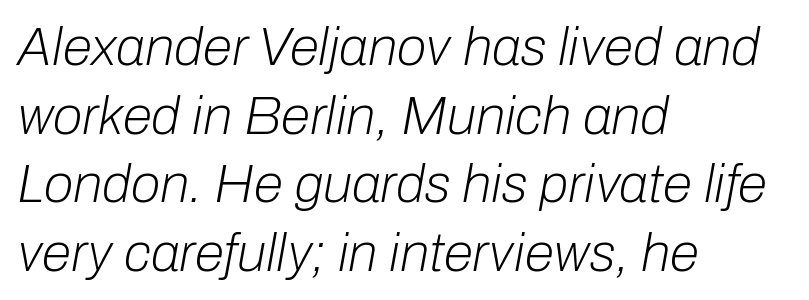
Q: Is the text bold? A: No.
Q: Is the text italic (slanted)? A: Yes, it leans right by about 10 degrees.
Q: Is the text underlined? A: No.
Q: How is the paragraph aligned? A: Left-aligned.
Q: Is the spacing between letters normal or unusually wide? A: Normal.
Q: Is the spacing between lines tight, normal or loose? A: Normal.
Q: Width (condensed, normal, or wide)? A: Normal.
Q: Stroke contrast? A: Low.
Q: x-height? A: Medium.
Q: Monospaced? A: No.
